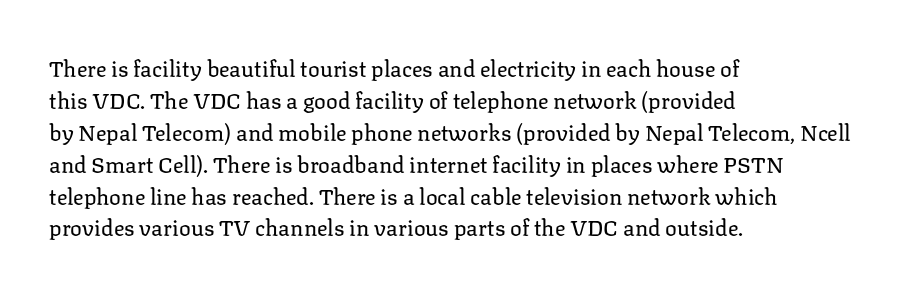
{"italic": "no", "bold": "no", "underline": "no", "align": "left", "line_spacing": "normal", "line_spacing_ratio": 1.45, "letter_spacing": "normal", "letter_spacing_em": 0.0, "glyph_px": 22}
